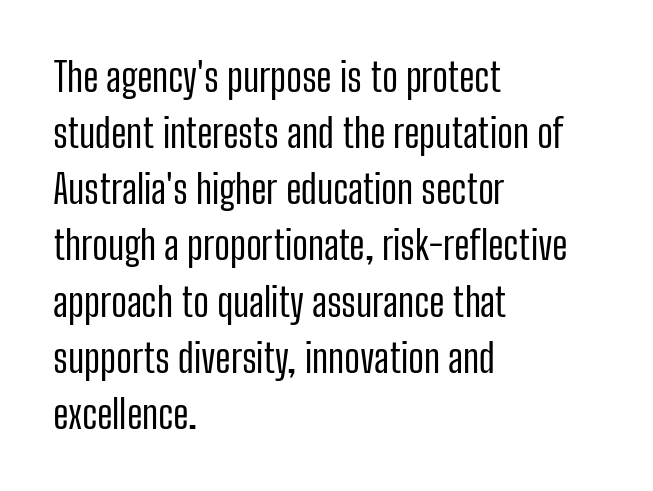
Q: Is the text bold? A: No.
Q: Is the text italic (slanted)? A: No, it is upright.
Q: Is the typeface a serif or a sans-serif typeface? A: Sans-serif.
Q: Is the text underlined? A: No.
Q: How is the paragraph aligned? A: Left-aligned.
Q: Is the spacing between letters normal or unusually wide? A: Normal.
Q: Is the spacing between lines tight, normal or loose? A: Normal.
Q: Width (condensed, normal, or wide)? A: Condensed.
Q: Stroke contrast? A: Low.
Q: x-height? A: Medium.
Q: Monospaced? A: No.
